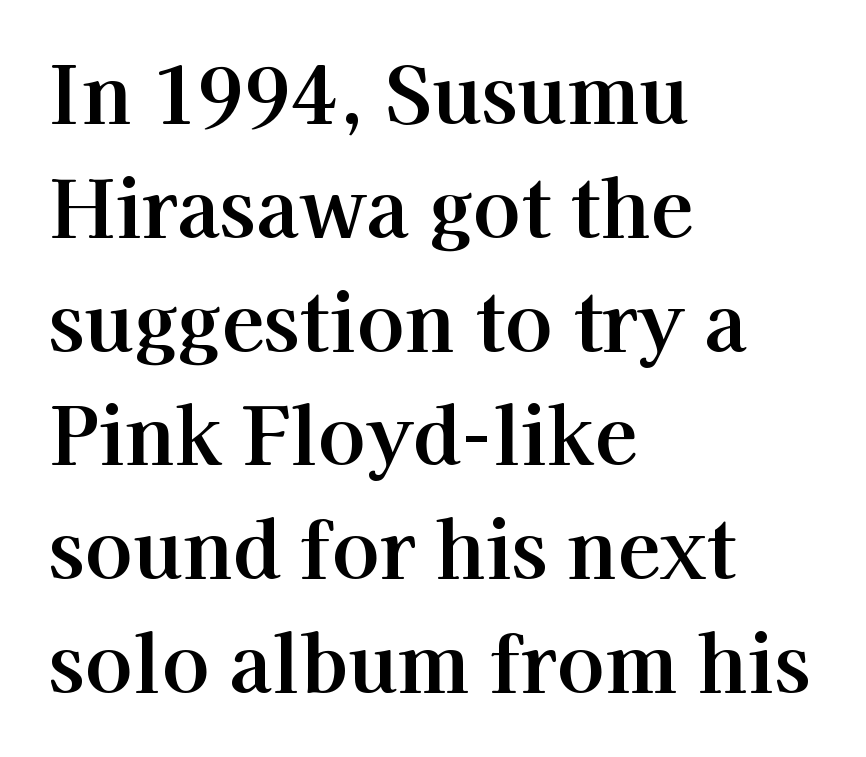
Vertically, the passage feels balanced, rows spaced as you'd expect. Examine the stroke ends and you'll spot serifs. Which margin do the lines hug? The left one — the right edge is uneven. Think of a printed novel: that variable character pitch is what you see here.
